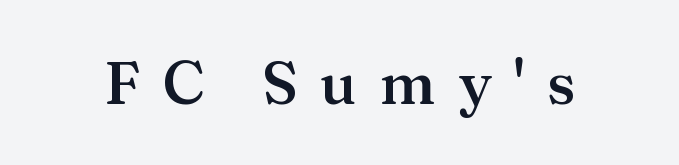
The image shows 60 px semibold serif type, upright; set unusually wide letter spacing (+0.37 em), not underlined; medium stroke contrast and a medium x-height.
